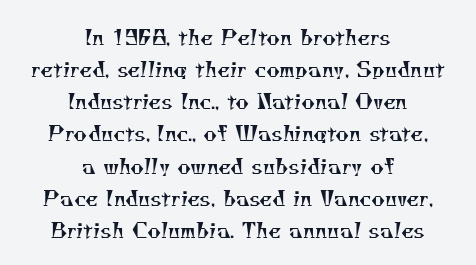
The image shows 21 px text type; set centered, normal line spacing (1.53x), normal letter spacing, not underlined.
